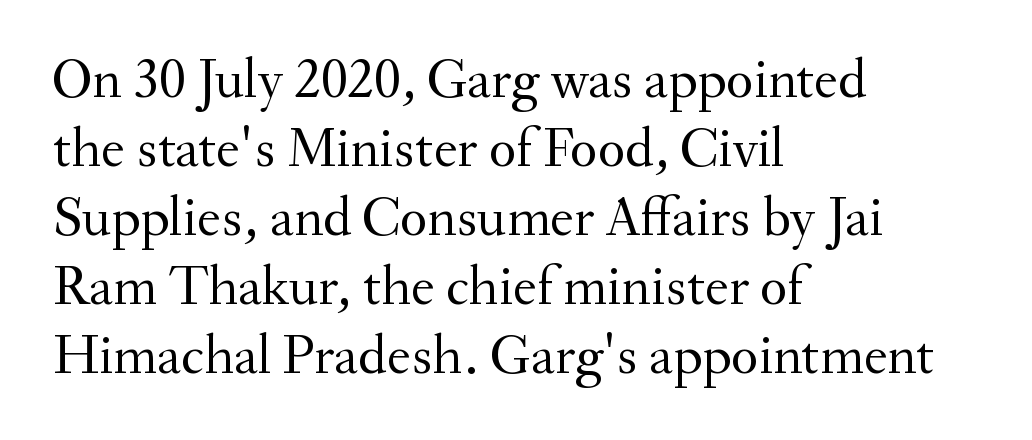
The image shows 57 px regular-weight serif type, upright; set left-aligned, line spacing 1.21x, normal letter spacing, not underlined; medium stroke contrast and a small x-height.
